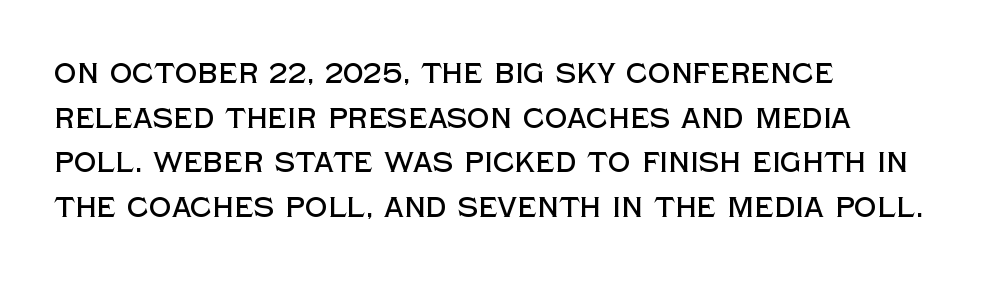
Think of a printed novel: that variable character pitch is what you see here. In terms of posture, this sample is upright. The foot of each line stays bare and open. Quick note: interline space is typical. Caption: multi-line text, flush left, ragged right.
